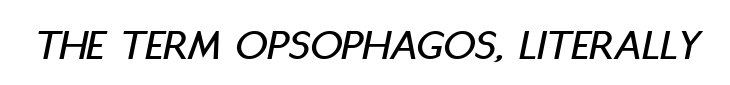
{"italic": "yes", "lean": "right", "slant_degrees": 11, "width": "condensed", "stroke_contrast": "low", "x_height": "large", "monospaced": "no", "underline": "no", "letter_spacing": "normal", "letter_spacing_em": 0.0, "glyph_px": 45}
